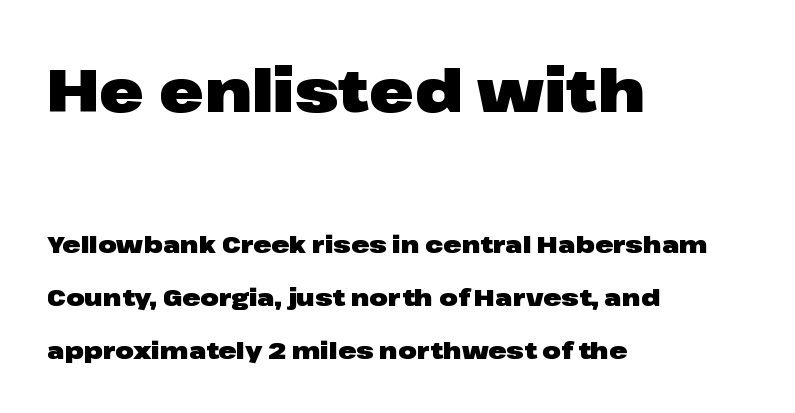
Q: Is the text bold? A: Yes.
Q: Is the text italic (slanted)? A: No, it is upright.
Q: Is the typeface a serif or a sans-serif typeface? A: Sans-serif.
Q: Is the text underlined? A: No.
Q: How is the paragraph aligned? A: Left-aligned.
Q: Is the spacing between letters normal or unusually wide? A: Normal.
Q: Is the spacing between lines tight, normal or loose? A: Loose.
Q: Which block of text is set in a larger size, the first (top) or the second (bottom)? A: The first (top) one.
Q: Width (condensed, normal, or wide)? A: Wide.
Q: Stroke contrast? A: Low.
Q: x-height? A: Medium.
Q: Monospaced? A: No.
